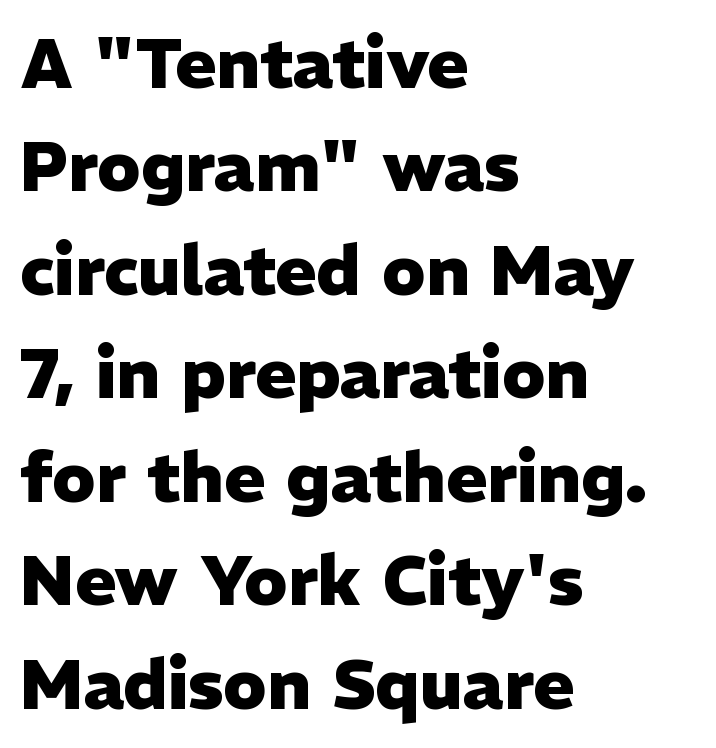
The image shows 69 px heavy sans-serif type, upright; set left-aligned, normal line spacing (1.5x), normal letter spacing, not underlined; low stroke contrast and a medium x-height.
